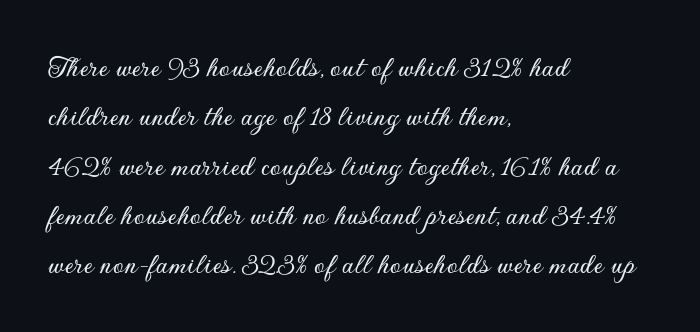
Q: Is the text italic (slanted)? A: Yes.
Q: Is the typeface a serif or a sans-serif typeface? A: Sans-serif.
Q: Is the text underlined? A: No.
Q: How is the paragraph aligned? A: Left-aligned.
Q: Is the spacing between letters normal or unusually wide? A: Normal.
Q: Is the spacing between lines tight, normal or loose? A: Normal.
Q: Width (condensed, normal, or wide)? A: Normal.
Q: Stroke contrast? A: Low.
Q: x-height? A: Small.
Q: Monospaced? A: No.
